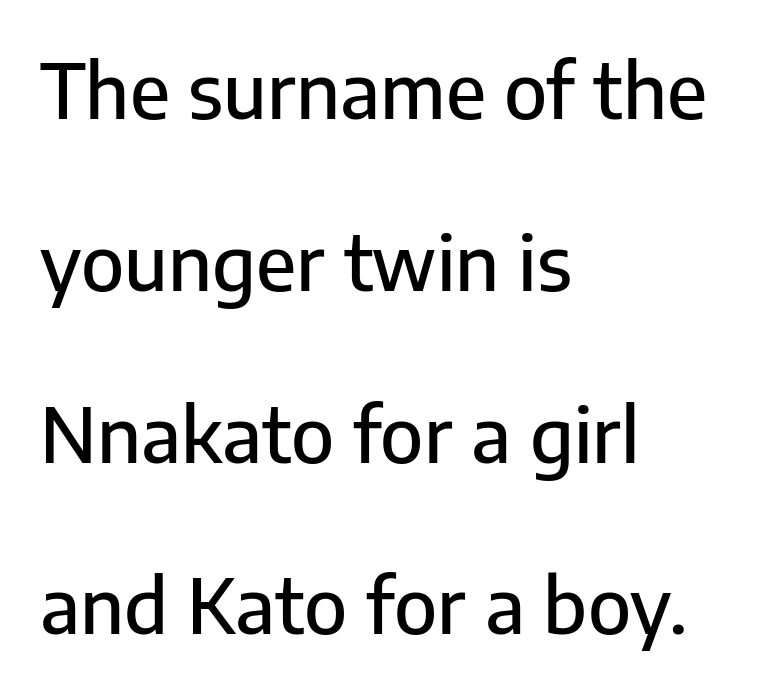
Q: Is the text italic (slanted)? A: No, it is upright.
Q: Is the typeface a serif or a sans-serif typeface? A: Sans-serif.
Q: Is the text underlined? A: No.
Q: How is the paragraph aligned? A: Left-aligned.
Q: Is the spacing between letters normal or unusually wide? A: Normal.
Q: Is the spacing between lines tight, normal or loose? A: Loose.
Q: Width (condensed, normal, or wide)? A: Normal.
Q: Stroke contrast? A: Low.
Q: x-height? A: Medium.
Q: Monospaced? A: No.
